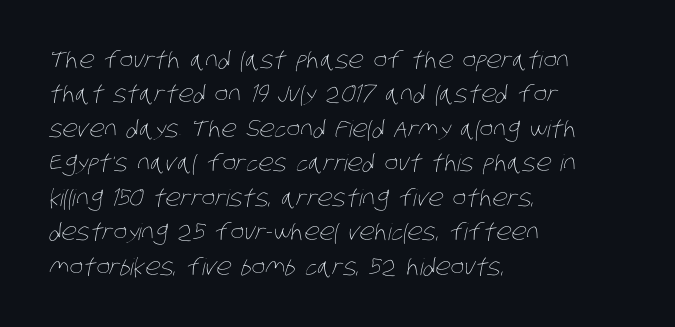
{"bold": "no", "underline": "no", "align": "left", "line_spacing": "normal", "line_spacing_ratio": 1.5, "letter_spacing": "normal", "letter_spacing_em": 0.0, "glyph_px": 23}
